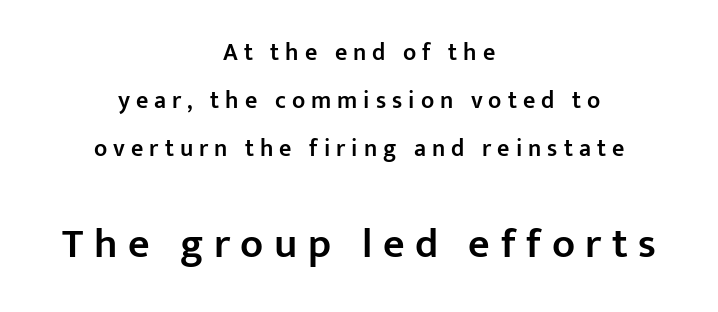
The image shows 42 px semibold sans-serif type, upright; set centered, loose line spacing (1.99x), unusually wide letter spacing (+0.25 em), not underlined; the second (bottom) block is 1.75x larger; low stroke contrast and a medium x-height.
